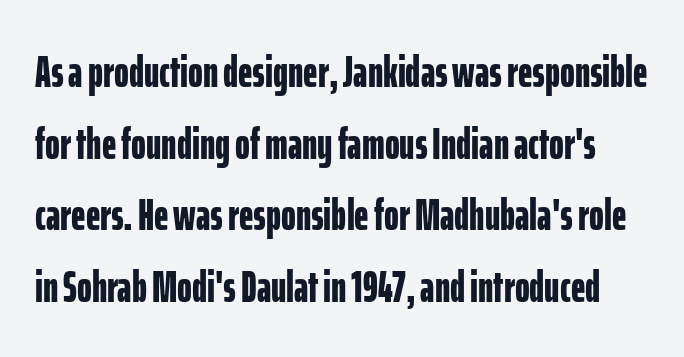
Q: Is the text bold? A: Yes.
Q: Is the text italic (slanted)? A: No, it is upright.
Q: Is the typeface a serif or a sans-serif typeface? A: Sans-serif.
Q: Is the text underlined? A: No.
Q: Is the spacing between letters normal or unusually wide? A: Normal.
Q: Is the spacing between lines tight, normal or loose? A: Normal.
Q: Width (condensed, normal, or wide)? A: Condensed.
Q: Stroke contrast? A: Low.
Q: x-height? A: Medium.
Q: Monospaced? A: No.
